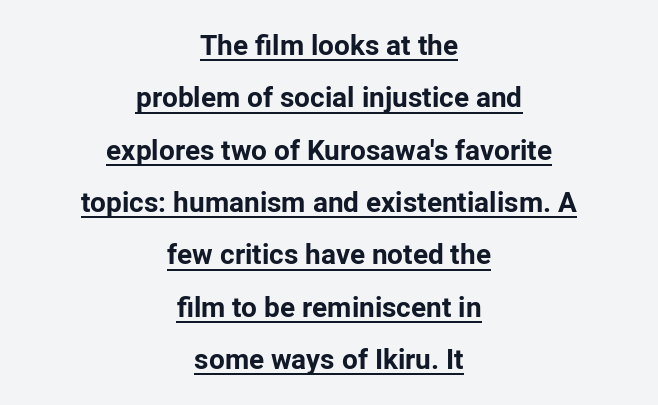
The image shows 28 px bold sans-serif type, upright; set centered, line spacing 1.87x, normal letter spacing, underlined; low stroke contrast and a medium x-height.
